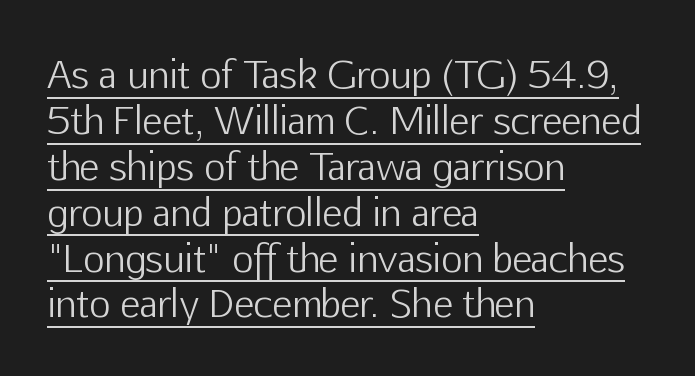
{"serif": "no", "italic": "no", "bold": "no", "weight": "light", "width": "normal", "stroke_contrast": "low", "x_height": "medium", "monospaced": "no", "underline": "yes", "align": "left", "line_spacing_ratio": 1.24, "letter_spacing": "normal", "letter_spacing_em": 0.0, "glyph_px": 37}
